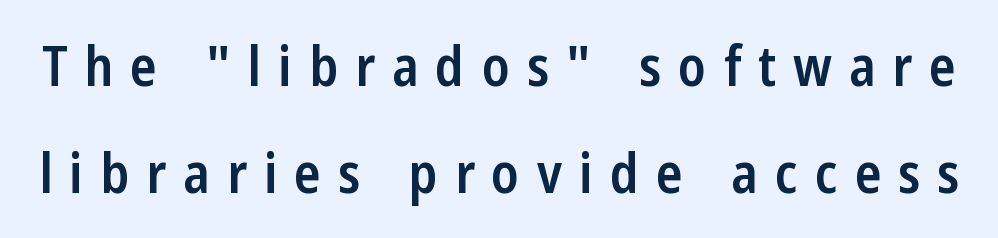
{"serif": "no", "italic": "no", "bold": "semi", "weight": "semibold", "width": "condensed", "stroke_contrast": "low", "x_height": "medium", "monospaced": "no", "underline": "no", "line_spacing": "loose", "line_spacing_ratio": 1.95, "letter_spacing": "wide", "letter_spacing_em": 0.31, "glyph_px": 55}
